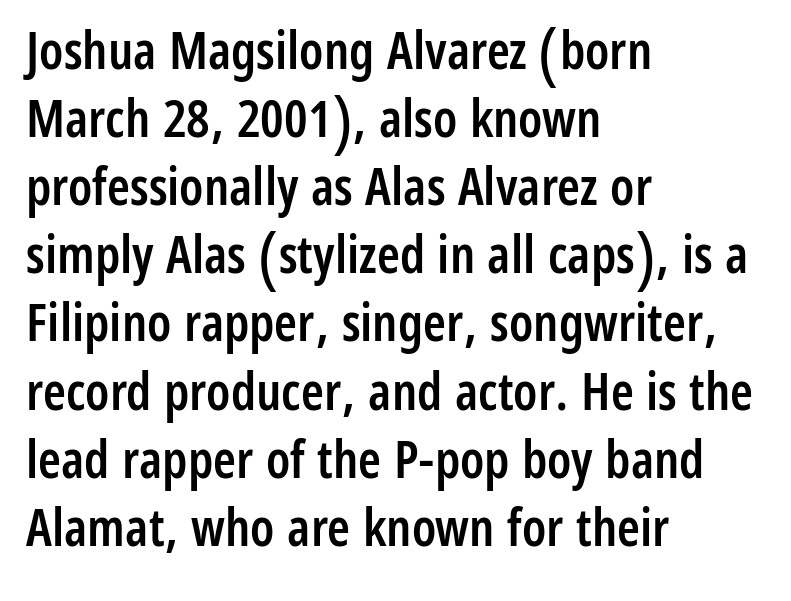
{"serif": "no", "italic": "no", "bold": "semi", "weight": "semibold", "width": "condensed", "stroke_contrast": "low", "x_height": "medium", "monospaced": "no", "underline": "no", "align": "left", "line_spacing": "normal", "line_spacing_ratio": 1.31, "letter_spacing": "normal", "letter_spacing_em": 0.0, "glyph_px": 52}
